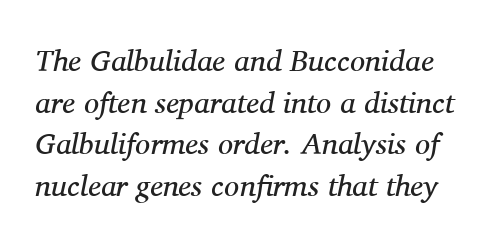
The image shows 30 px regular-weight serif type, italic (leaning right); set normal line spacing (1.39x), normal letter spacing, not underlined; medium stroke contrast and a medium x-height.
